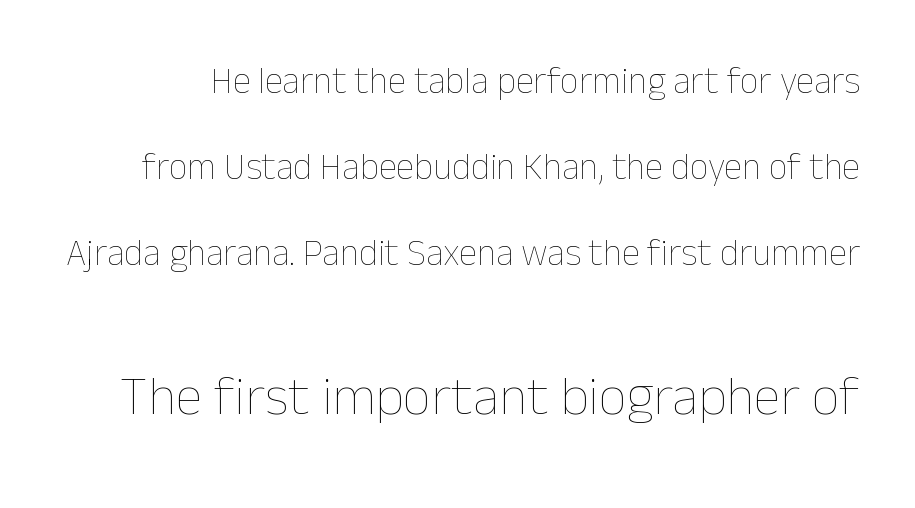
Q: Is the text bold? A: No.
Q: Is the text italic (slanted)? A: No, it is upright.
Q: Is the text underlined? A: No.
Q: Is the spacing between letters normal or unusually wide? A: Normal.
Q: Is the spacing between lines tight, normal or loose? A: Loose.
Q: Which block of text is set in a larger size, the first (top) or the second (bottom)? A: The second (bottom) one.
Q: Width (condensed, normal, or wide)? A: Normal.
Q: Stroke contrast? A: Low.
Q: x-height? A: Medium.
Q: Monospaced? A: No.
